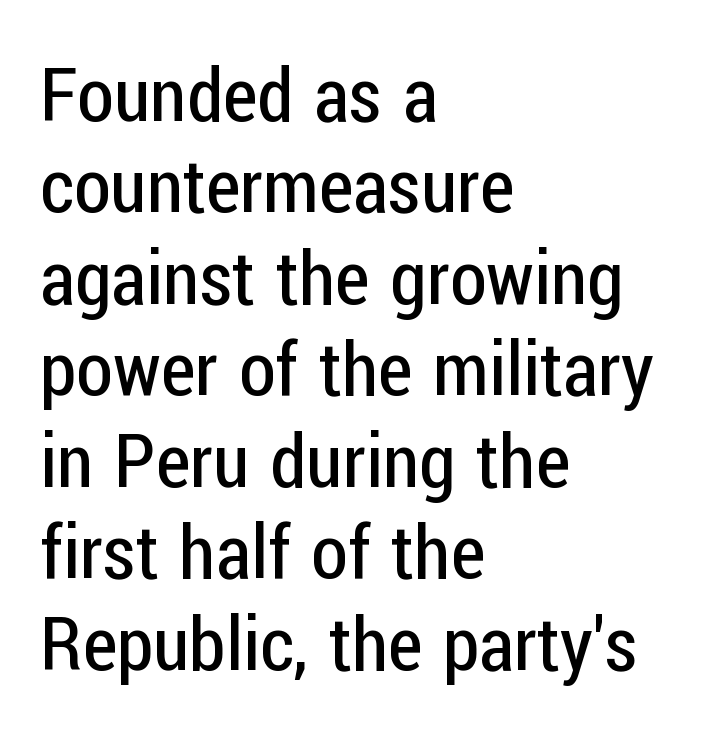
{"serif": "no", "italic": "no", "bold": "no", "weight": "regular", "width": "condensed", "stroke_contrast": "low", "x_height": "medium", "monospaced": "no", "underline": "no", "align": "left", "line_spacing_ratio": 1.22, "letter_spacing": "normal", "letter_spacing_em": 0.0, "glyph_px": 75}
